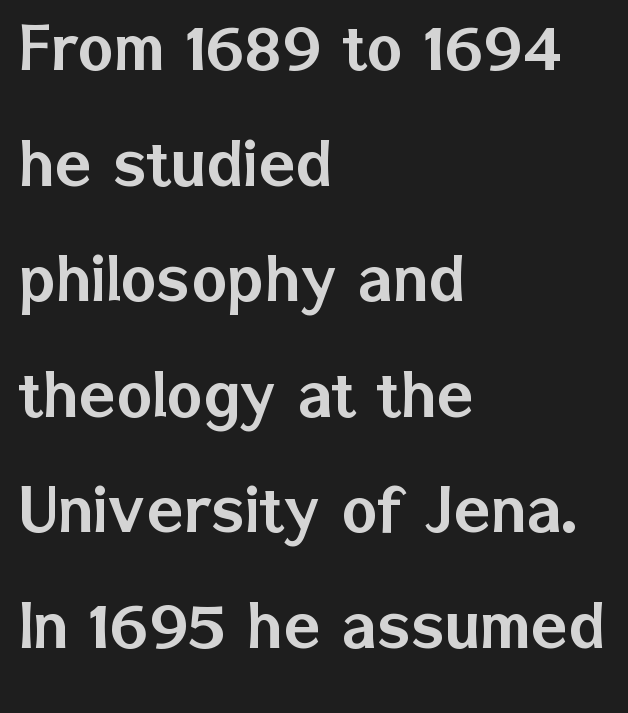
Q: Is the text italic (slanted)? A: No, it is upright.
Q: Is the typeface a serif or a sans-serif typeface? A: Sans-serif.
Q: Is the text underlined? A: No.
Q: How is the paragraph aligned? A: Left-aligned.
Q: Is the spacing between letters normal or unusually wide? A: Normal.
Q: Is the spacing between lines tight, normal or loose? A: Normal.
Q: Width (condensed, normal, or wide)? A: Normal.
Q: Stroke contrast? A: Low.
Q: x-height? A: Medium.
Q: Monospaced? A: No.
